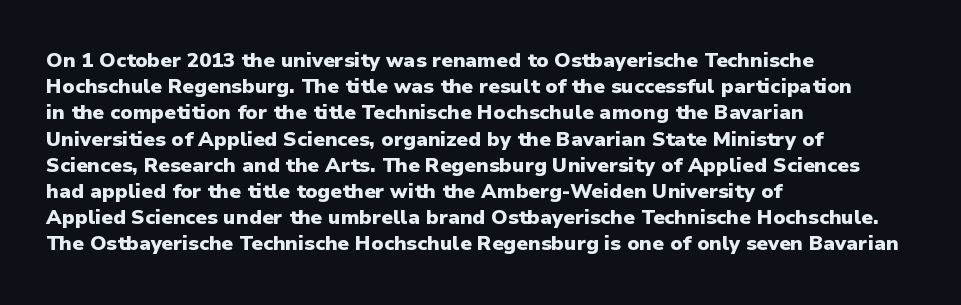
Q: Is the text bold? A: Yes.
Q: Is the text italic (slanted)? A: No, it is upright.
Q: Is the text underlined? A: No.
Q: How is the paragraph aligned? A: Left-aligned.
Q: Is the spacing between letters normal or unusually wide? A: Normal.
Q: Is the spacing between lines tight, normal or loose? A: Normal.
